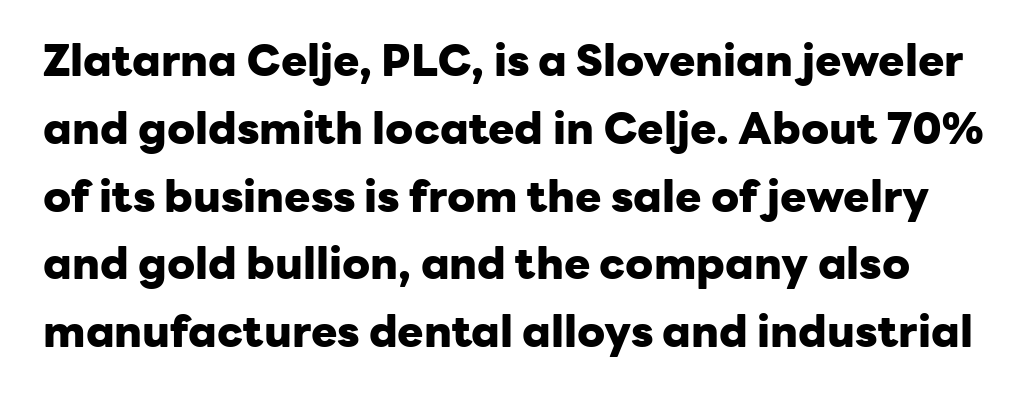
The image shows 44 px heavy sans-serif type, upright; set normal line spacing (1.54x), normal letter spacing, not underlined; low stroke contrast and a medium x-height.
